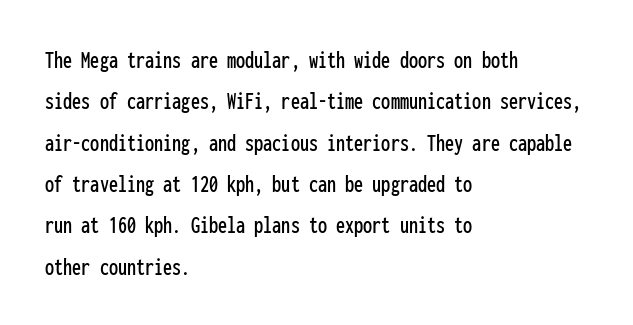
Q: Is the text italic (slanted)? A: No, it is upright.
Q: Is the text underlined? A: No.
Q: How is the paragraph aligned? A: Left-aligned.
Q: Is the spacing between letters normal or unusually wide? A: Normal.
Q: Is the spacing between lines tight, normal or loose? A: Normal.
